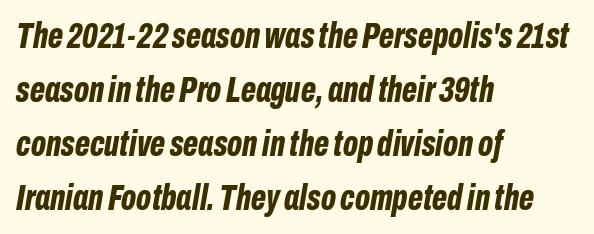
The image shows 36 px bold, condensed type, italic (leaning right); set left-aligned, normal line spacing (1.5x), normal letter spacing, not underlined; low stroke contrast and a medium x-height.
